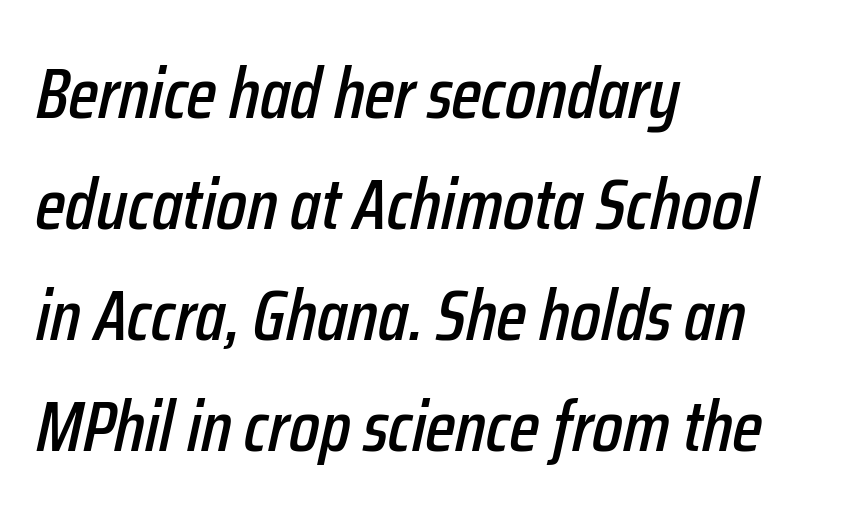
Q: Is the text italic (slanted)? A: Yes, it leans right by about 12 degrees.
Q: Is the text underlined? A: No.
Q: How is the paragraph aligned? A: Left-aligned.
Q: Is the spacing between letters normal or unusually wide? A: Normal.
Q: Is the spacing between lines tight, normal or loose? A: Normal.
Q: Width (condensed, normal, or wide)? A: Condensed.
Q: Stroke contrast? A: Low.
Q: x-height? A: Medium.
Q: Monospaced? A: No.
